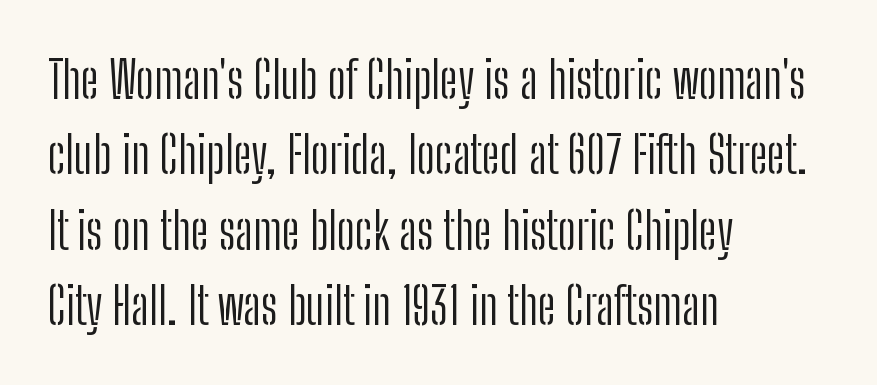
When letters stand straight like this, we call the style roman or upright. Here the glyphs are tracked normally, forming tight word shapes. No extra ink here — the face is not bold. The letters carry no serifs — their stems end cleanly without finishing strokes.
